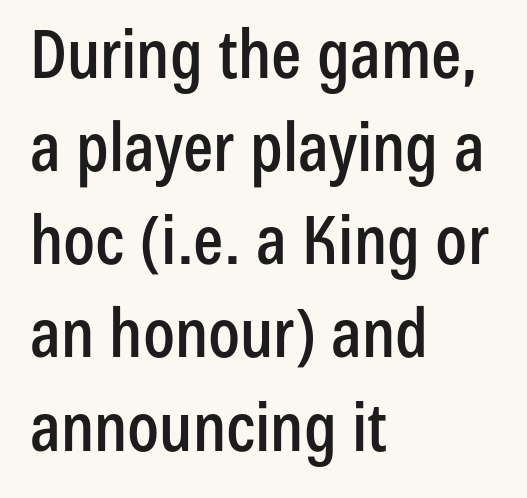
{"serif": "no", "italic": "no", "width": "condensed", "stroke_contrast": "low", "x_height": "medium", "monospaced": "no", "underline": "no", "align": "left", "line_spacing": "normal", "line_spacing_ratio": 1.39, "letter_spacing": "normal", "letter_spacing_em": 0.0, "glyph_px": 67}
